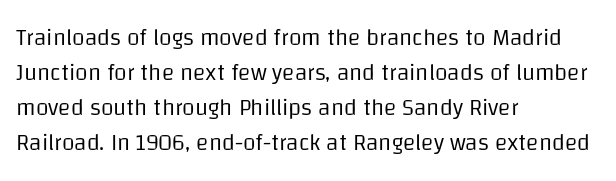
Weight: not bold — regular or lighter. The typesetter chose a ragged-right arrangement here. Each new line begins a customary step beneath the previous one. You could call the tracking neutral — neither tight nor loose. Only glyphs here, with clear space below each row. You can tell it's not italic because the verticals are truly vertical.
